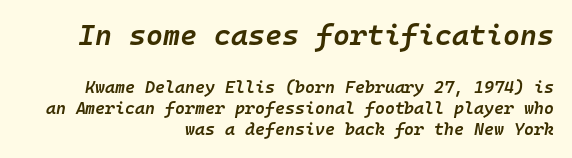
{"italic": "yes", "lean": "right", "slant_degrees": 10, "bold": "semi", "weight": "semibold", "width": "normal", "stroke_contrast": "low", "x_height": "medium", "monospaced": "yes", "underline": "no", "align": "right", "line_spacing_ratio": 1.24, "letter_spacing": "normal", "letter_spacing_em": 0.0, "larger_block": "first", "size_ratio": 1.71, "glyph_px": 29}
